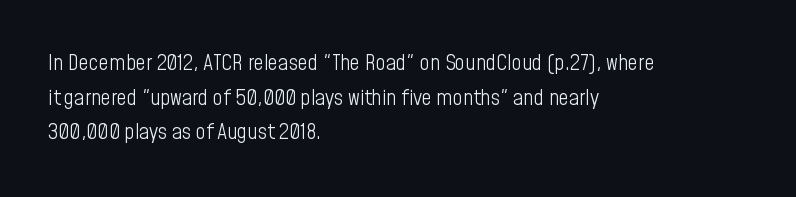
{"italic": "no", "bold": "no", "underline": "no", "align": "left", "line_spacing": "normal", "line_spacing_ratio": 1.57, "letter_spacing": "normal", "letter_spacing_em": 0.0, "glyph_px": 22}
